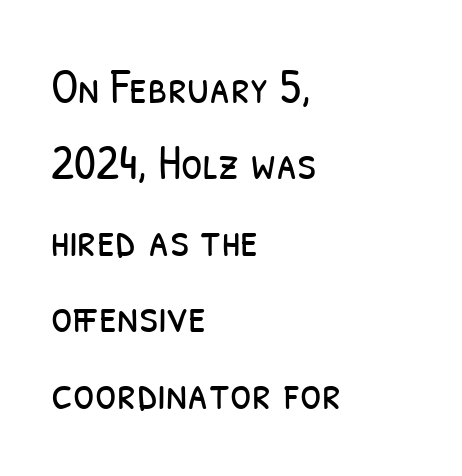
Note the varied advance widths — an 'i' is clearly narrower than an 'm'. Lines of text with bare space underneath. The letterforms sit shoulder to shoulder at normal distance. No chunkiness to these letters — they're not bold. If you measured baseline to baseline, you'd find a middling distance.
